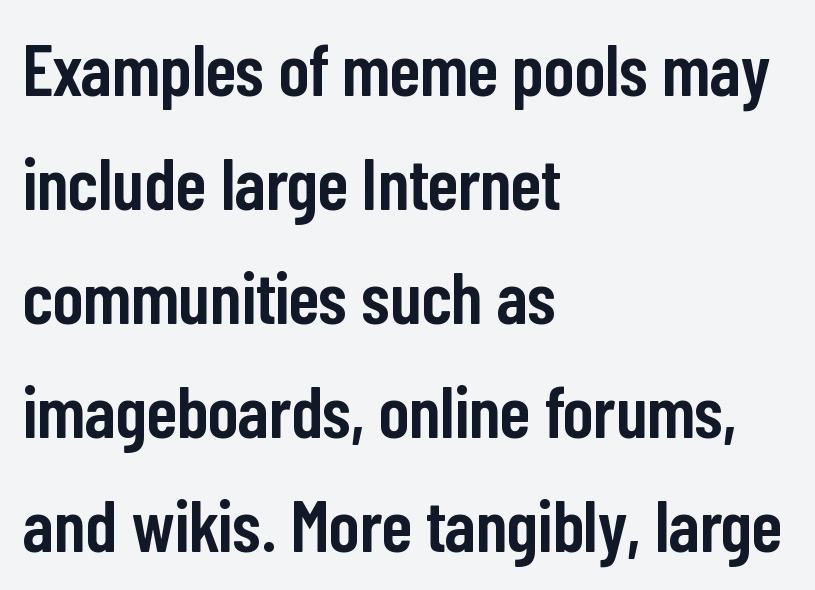
Q: Is the text bold? A: Semi-bold.
Q: Is the text italic (slanted)? A: No, it is upright.
Q: Is the typeface a serif or a sans-serif typeface? A: Sans-serif.
Q: Is the text underlined? A: No.
Q: How is the paragraph aligned? A: Left-aligned.
Q: Is the spacing between letters normal or unusually wide? A: Normal.
Q: Is the spacing between lines tight, normal or loose? A: Normal.
Q: Width (condensed, normal, or wide)? A: Condensed.
Q: Stroke contrast? A: Low.
Q: x-height? A: Medium.
Q: Monospaced? A: No.
